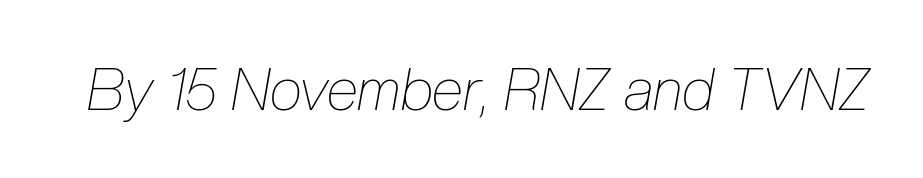
{"italic": "yes", "lean": "right", "slant_degrees": 10, "bold": "no", "weight": "thin", "width": "condensed", "stroke_contrast": "low", "x_height": "medium", "monospaced": "no", "underline": "no", "letter_spacing": "normal", "letter_spacing_em": 0.0, "glyph_px": 58}
